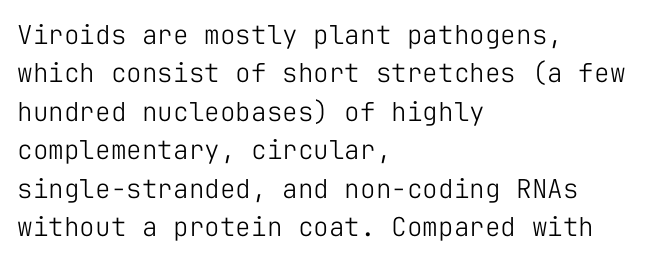
The image shows 26 px text type, upright; set left-aligned, normal line spacing (1.48x), normal letter spacing, not underlined.
